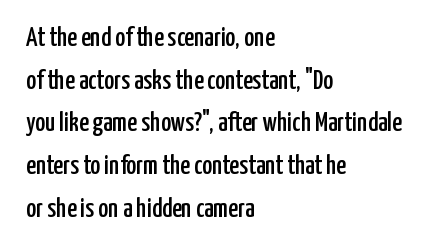
Q: Is the text italic (slanted)? A: No, it is upright.
Q: Is the text underlined? A: No.
Q: How is the paragraph aligned? A: Left-aligned.
Q: Is the spacing between letters normal or unusually wide? A: Normal.
Q: Is the spacing between lines tight, normal or loose? A: Normal.
